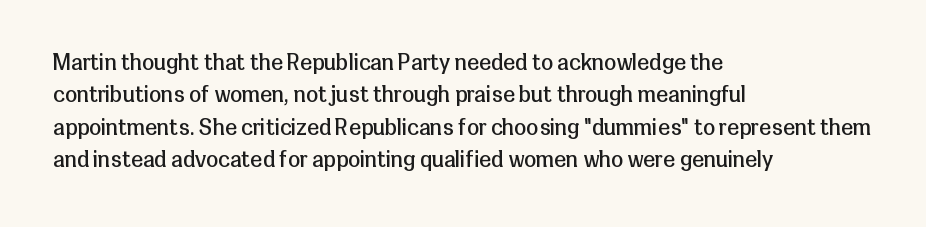
The image shows 22 px text type, upright; set left-aligned, normal line spacing (1.47x), normal letter spacing, not underlined.
